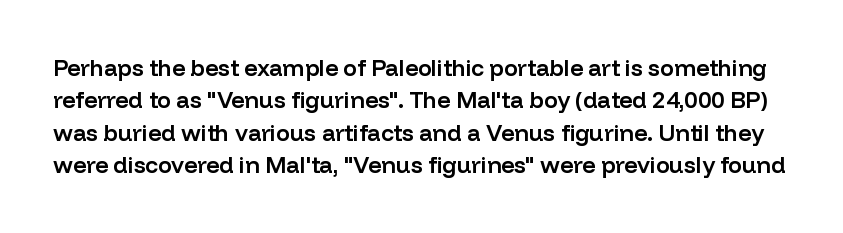
Q: Is the text bold? A: Semi-bold.
Q: Is the text italic (slanted)? A: No, it is upright.
Q: Is the text underlined? A: No.
Q: Is the spacing between letters normal or unusually wide? A: Normal.
Q: Is the spacing between lines tight, normal or loose? A: Normal.
